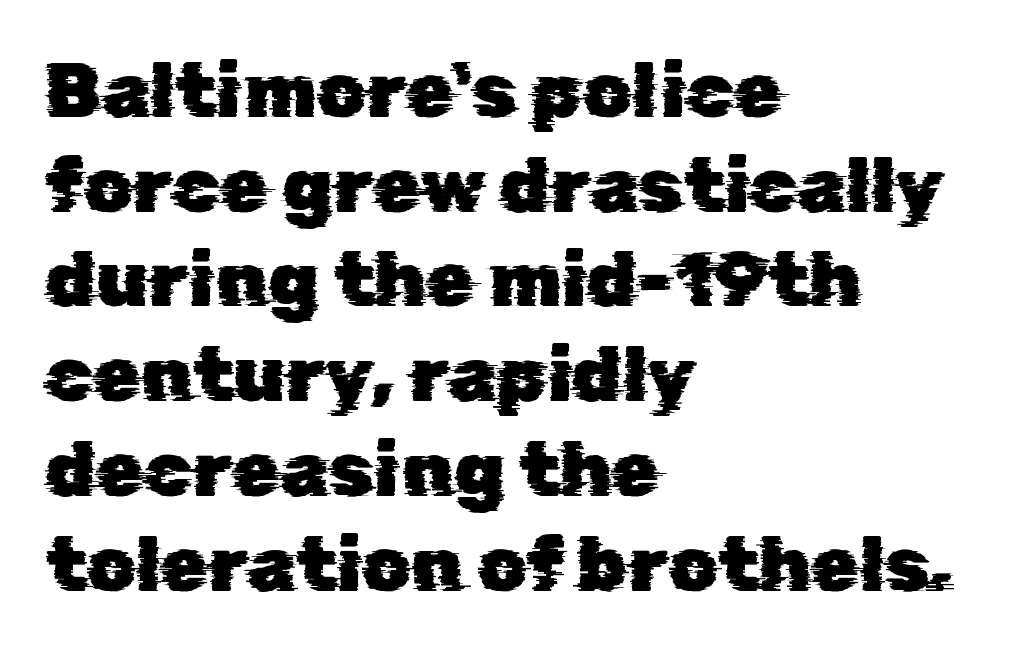
{"serif": "no", "width": "normal", "stroke_contrast": "low", "x_height": "medium", "monospaced": "no", "underline": "no", "align": "left", "line_spacing_ratio": 1.23, "letter_spacing": "normal", "letter_spacing_em": 0.0, "glyph_px": 77}
